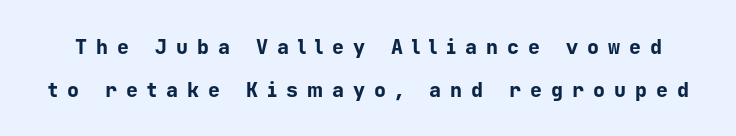
{"italic": "no", "bold": "yes", "underline": "no", "line_spacing": "loose", "line_spacing_ratio": 2.13, "letter_spacing": "wide", "letter_spacing_em": 0.45, "glyph_px": 20}
